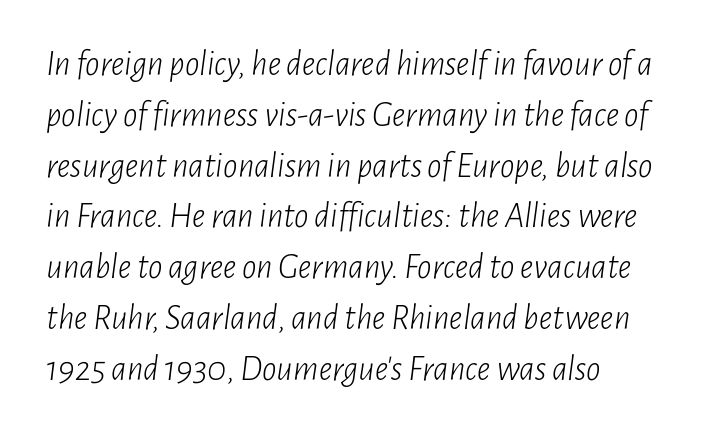
The image shows 36 px light, condensed type, italic (leaning right); set left-aligned, normal line spacing (1.41x), normal letter spacing, not underlined; low stroke contrast and a medium x-height.
